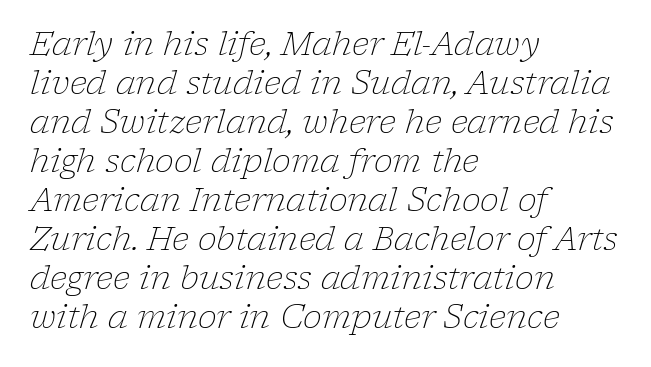
Q: Is the text bold? A: No.
Q: Is the text italic (slanted)? A: Yes, it leans right by about 17 degrees.
Q: Is the typeface a serif or a sans-serif typeface? A: Serif.
Q: Is the text underlined? A: No.
Q: How is the paragraph aligned? A: Left-aligned.
Q: Is the spacing between letters normal or unusually wide? A: Normal.
Q: Width (condensed, normal, or wide)? A: Normal.
Q: Stroke contrast? A: Low.
Q: x-height? A: Medium.
Q: Monospaced? A: No.
